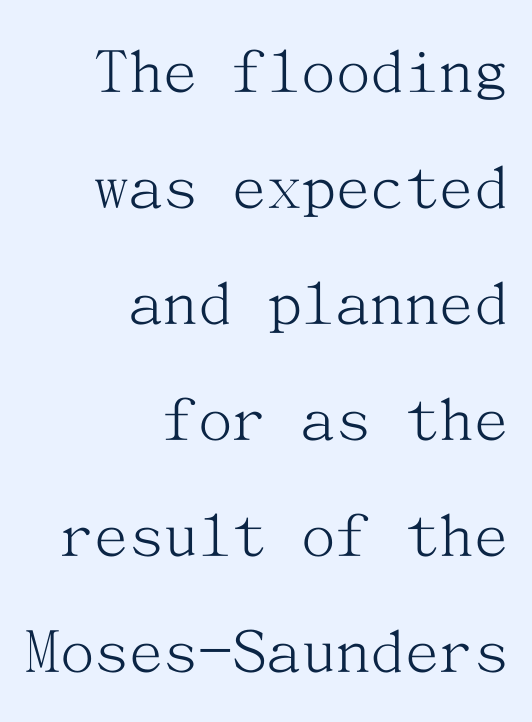
{"serif": "yes", "italic": "no", "bold": "no", "weight": "light", "width": "normal", "stroke_contrast": "medium", "x_height": "medium", "underline": "no", "align": "right", "line_spacing": "normal", "line_spacing_ratio": 1.68, "letter_spacing": "normal", "letter_spacing_em": 0.0, "glyph_px": 69}
